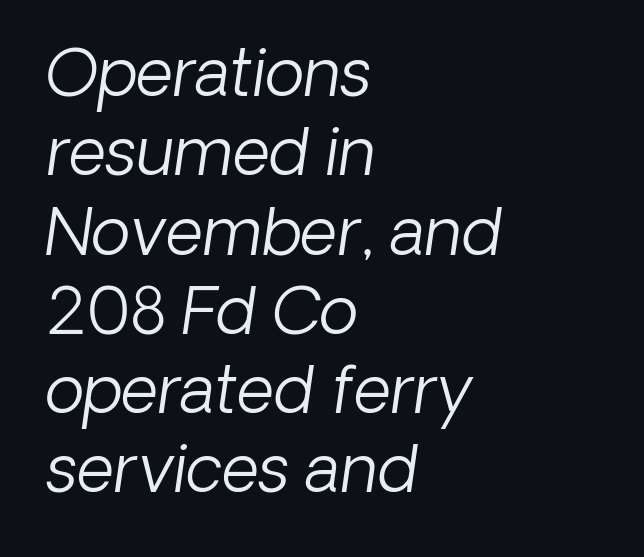
The image shows 65 px light sans-serif type; set left-aligned, line spacing 1.22x, normal letter spacing, not underlined; low stroke contrast and a medium x-height.
